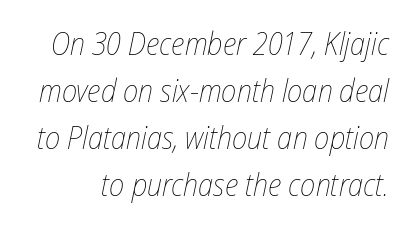
Q: Is the text bold? A: No.
Q: Is the text italic (slanted)? A: Yes, it leans right by about 12 degrees.
Q: Is the text underlined? A: No.
Q: Is the spacing between letters normal or unusually wide? A: Normal.
Q: Is the spacing between lines tight, normal or loose? A: Normal.
Q: Width (condensed, normal, or wide)? A: Condensed.
Q: Stroke contrast? A: Low.
Q: x-height? A: Medium.
Q: Monospaced? A: No.
